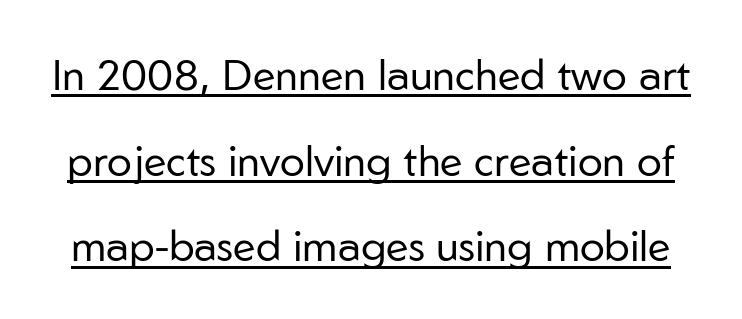
Q: Is the text bold? A: No.
Q: Is the text italic (slanted)? A: No, it is upright.
Q: Is the typeface a serif or a sans-serif typeface? A: Sans-serif.
Q: Is the text underlined? A: Yes.
Q: Is the spacing between letters normal or unusually wide? A: Normal.
Q: Is the spacing between lines tight, normal or loose? A: Loose.
Q: Width (condensed, normal, or wide)? A: Normal.
Q: Stroke contrast? A: Low.
Q: x-height? A: Medium.
Q: Monospaced? A: No.
